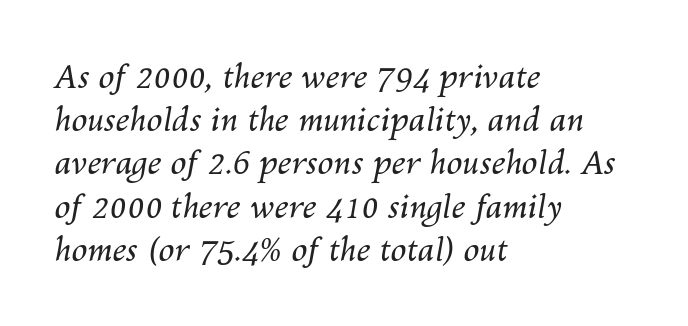
The image shows 32 px regular-weight type, italic (leaning right); set left-aligned, normal line spacing (1.35x), normal letter spacing, not underlined; medium stroke contrast and a medium x-height.
